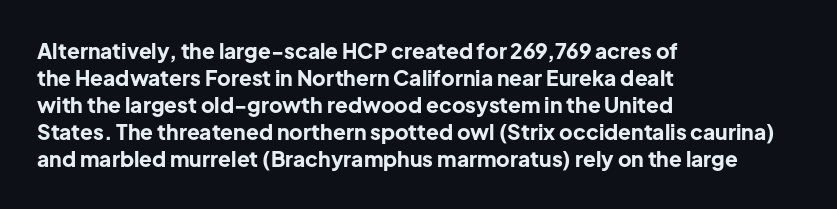
{"italic": "no", "bold": "yes", "underline": "no", "align": "left", "line_spacing": "normal", "line_spacing_ratio": 1.28, "letter_spacing": "normal", "letter_spacing_em": 0.0, "glyph_px": 21}
